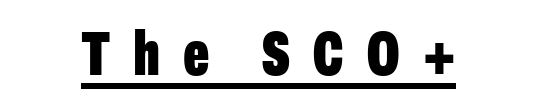
The image shows 62 px bold, condensed sans-serif type, upright; set unusually wide letter spacing (+0.36 em), underlined; low stroke contrast and a medium x-height.
